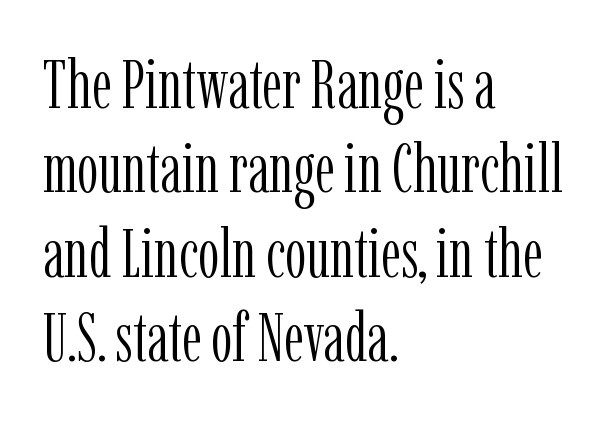
The image shows 68 px light, condensed serif type, upright; set left-aligned, line spacing 1.24x, normal letter spacing, not underlined; low stroke contrast and a medium x-height.
